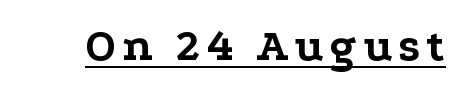
Q: Is the text bold? A: Yes.
Q: Is the text italic (slanted)? A: No, it is upright.
Q: Is the typeface a serif or a sans-serif typeface? A: Serif.
Q: Is the text underlined? A: Yes.
Q: Width (condensed, normal, or wide)? A: Wide.
Q: Stroke contrast? A: Low.
Q: x-height? A: Medium.
Q: Monospaced? A: No.
